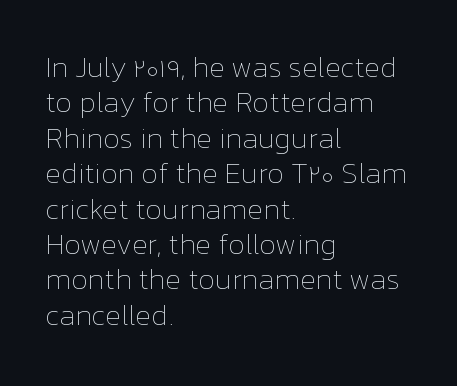
Q: Is the text bold? A: No.
Q: Is the text italic (slanted)? A: No, it is upright.
Q: Is the text underlined? A: No.
Q: How is the paragraph aligned? A: Left-aligned.
Q: Is the spacing between letters normal or unusually wide? A: Normal.
Q: Width (condensed, normal, or wide)? A: Normal.
Q: Stroke contrast? A: Low.
Q: x-height? A: Medium.
Q: Monospaced? A: No.
